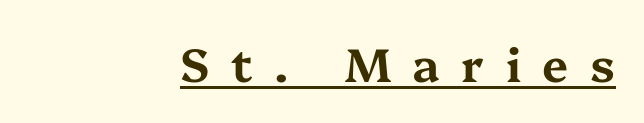
Q: Is the text italic (slanted)? A: No, it is upright.
Q: Is the typeface a serif or a sans-serif typeface? A: Serif.
Q: Is the text underlined? A: Yes.
Q: How is the paragraph aligned? A: Right-aligned.
Q: Is the spacing between letters normal or unusually wide? A: Unusually wide.
Q: Width (condensed, normal, or wide)? A: Wide.
Q: Stroke contrast? A: Medium.
Q: x-height? A: Medium.
Q: Monospaced? A: No.
